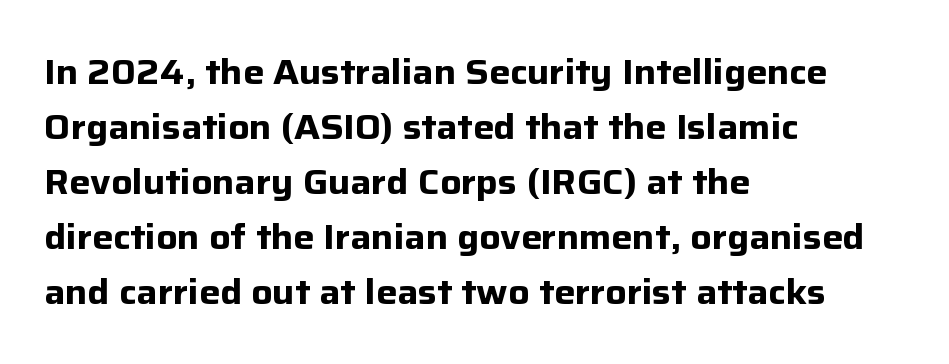
{"serif": "no", "italic": "no", "bold": "yes", "weight": "bold", "width": "normal", "stroke_contrast": "low", "x_height": "medium", "monospaced": "no", "underline": "no", "align": "left", "line_spacing": "normal", "line_spacing_ratio": 1.57, "letter_spacing": "normal", "letter_spacing_em": 0.0, "glyph_px": 35}
